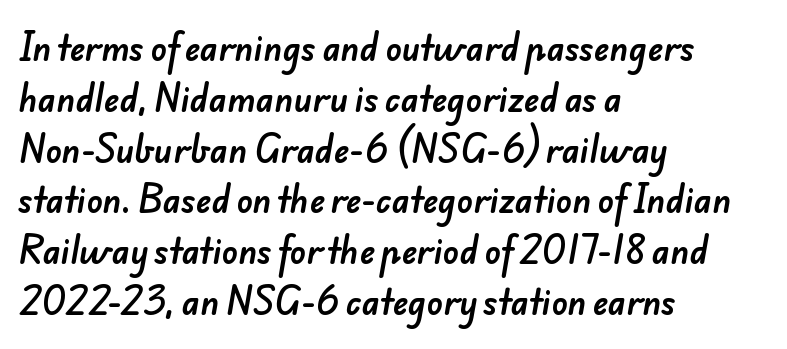
{"serif": "no", "width": "normal", "stroke_contrast": "low", "x_height": "small", "monospaced": "no", "underline": "no", "align": "left", "line_spacing": "normal", "line_spacing_ratio": 1.54, "letter_spacing": "normal", "letter_spacing_em": 0.0, "glyph_px": 33}
